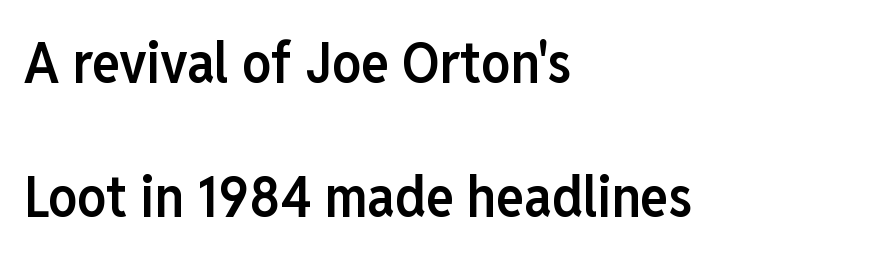
The image shows 58 px semibold, condensed sans-serif type, upright; set left-aligned, loose line spacing (2.31x), normal letter spacing, not underlined; low stroke contrast and a medium x-height.
